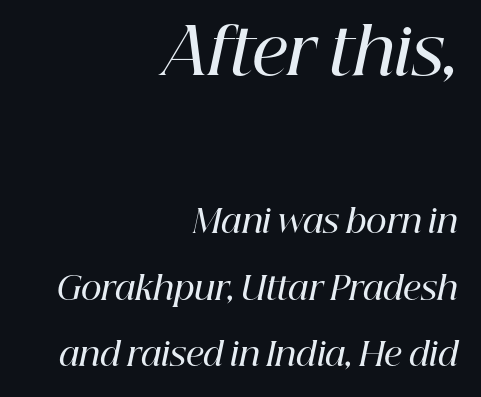
The image shows 64 px semibold serif type, italic (leaning right); set right-aligned, loose line spacing (2.08x), normal letter spacing, not underlined; the first (top) block is 2.0x larger; high stroke contrast and a medium x-height.
